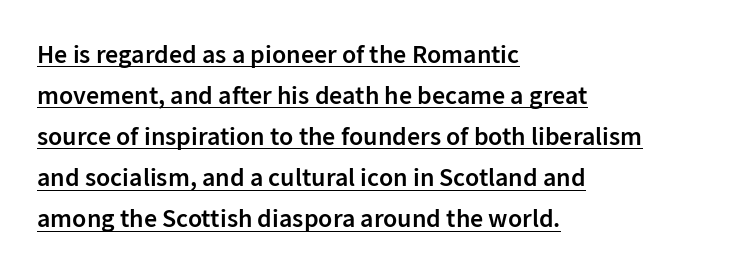
Q: Is the text bold? A: Semi-bold.
Q: Is the text italic (slanted)? A: No, it is upright.
Q: Is the text underlined? A: Yes.
Q: How is the paragraph aligned? A: Left-aligned.
Q: Is the spacing between letters normal or unusually wide? A: Normal.
Q: Is the spacing between lines tight, normal or loose? A: Normal.
